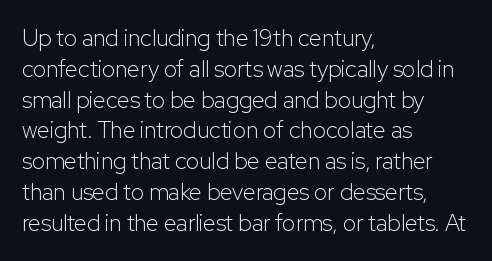
Q: Is the text bold? A: No.
Q: Is the text italic (slanted)? A: No, it is upright.
Q: Is the text underlined? A: No.
Q: How is the paragraph aligned? A: Left-aligned.
Q: Is the spacing between letters normal or unusually wide? A: Normal.
Q: Is the spacing between lines tight, normal or loose? A: Normal.
